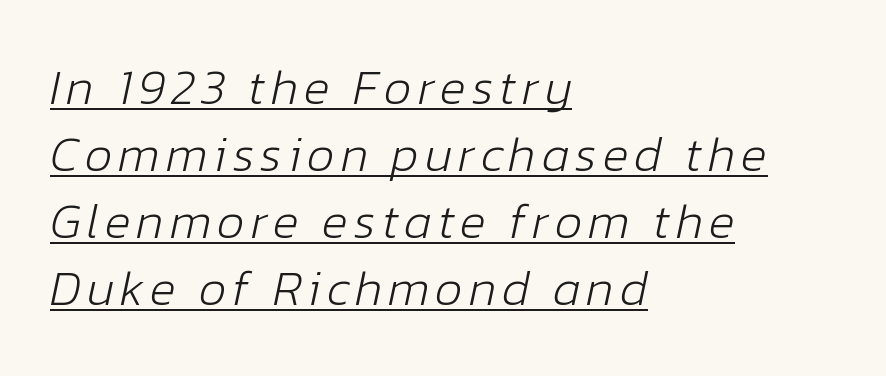
The image shows 49 px light type, italic (leaning right); set left-aligned, normal line spacing (1.37x), underlined; low stroke contrast and a medium x-height.
